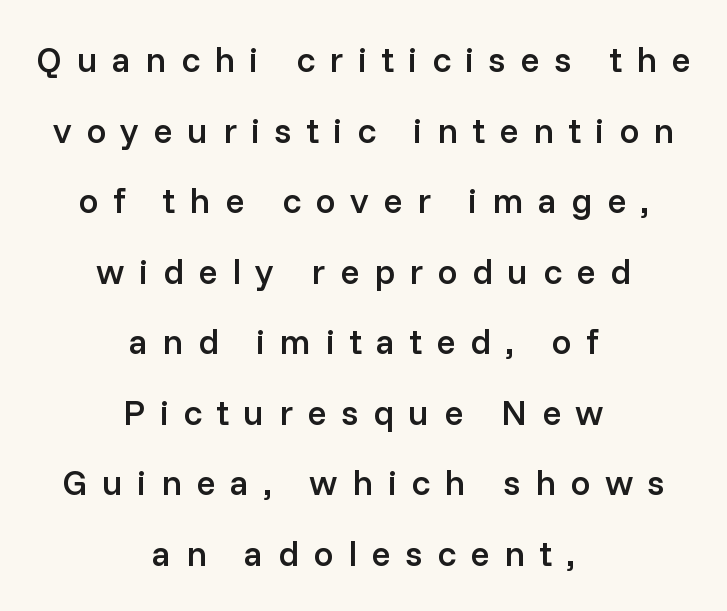
How heavy is the stroke? Medium-heavy — a semibold, shy of bold. Examine the stroke ends and you'll find no serifs. Vertical spacing — loose. Both edges are ragged and mirror each other, which tells us the setting is centered. Is there any slant? The stems are plumb.
